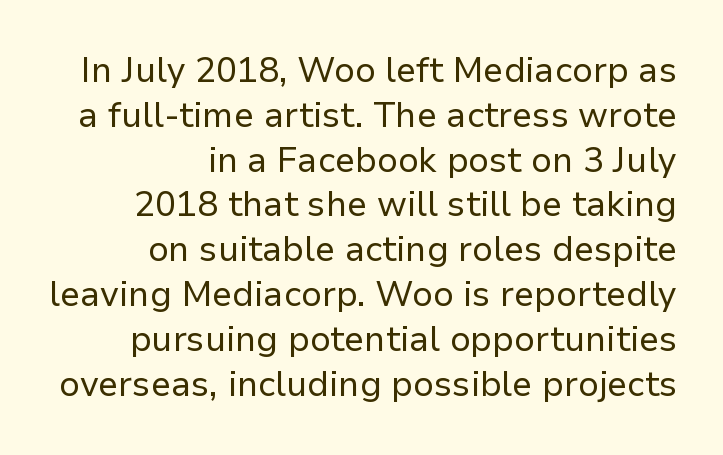
The image shows 35 px regular-weight sans-serif type, upright; set right-aligned, normal line spacing (1.28x), normal letter spacing, not underlined; low stroke contrast and a medium x-height.
